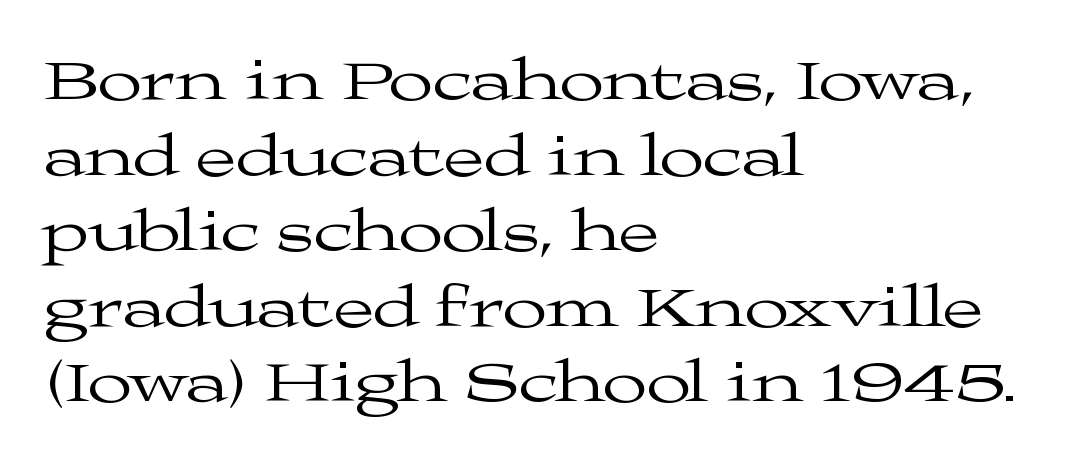
The image shows 59 px regular-weight, wide serif type, upright; set left-aligned, normal line spacing (1.28x), normal letter spacing, not underlined; medium stroke contrast and a medium x-height.
